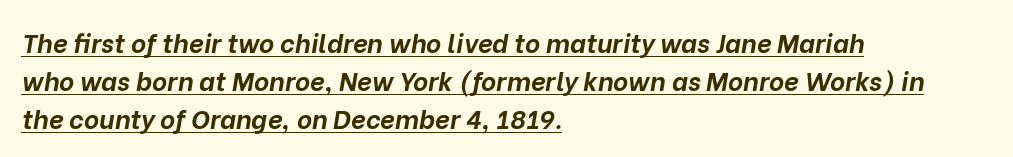
Q: Is the text bold? A: Yes.
Q: Is the text italic (slanted)? A: Yes, it leans right by about 10 degrees.
Q: Is the text underlined? A: Yes.
Q: How is the paragraph aligned? A: Left-aligned.
Q: Is the spacing between letters normal or unusually wide? A: Normal.
Q: Is the spacing between lines tight, normal or loose? A: Normal.
